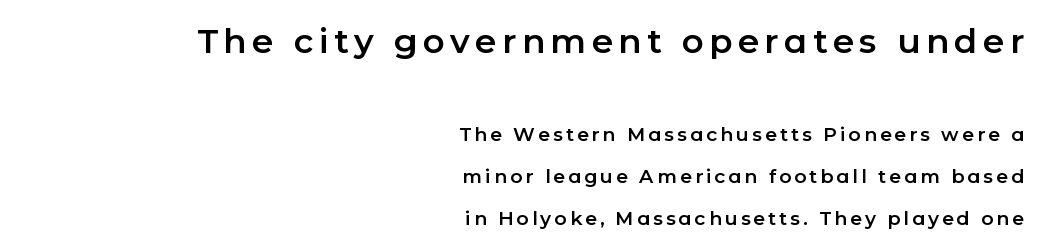
Q: Is the text italic (slanted)? A: No, it is upright.
Q: Is the typeface a serif or a sans-serif typeface? A: Sans-serif.
Q: Is the text underlined? A: No.
Q: How is the paragraph aligned? A: Right-aligned.
Q: Is the spacing between lines tight, normal or loose? A: Loose.
Q: Which block of text is set in a larger size, the first (top) or the second (bottom)? A: The first (top) one.
Q: Width (condensed, normal, or wide)? A: Normal.
Q: Stroke contrast? A: Low.
Q: x-height? A: Medium.
Q: Monospaced? A: No.
